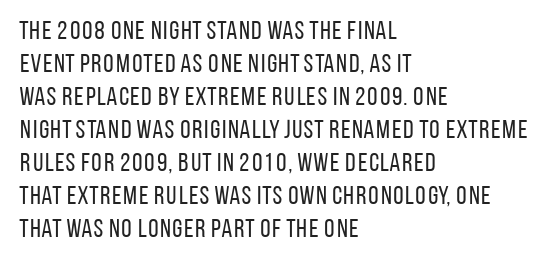
When letters stand straight like this, we call the style roman or upright. These lines sit exactly where default settings would place them. Students, note that the glyphs here touch the page at normal intervals. The passage shown is not bold in any degree. In CSS terms this would be text-align: left. Underlining? Definitely not there.
